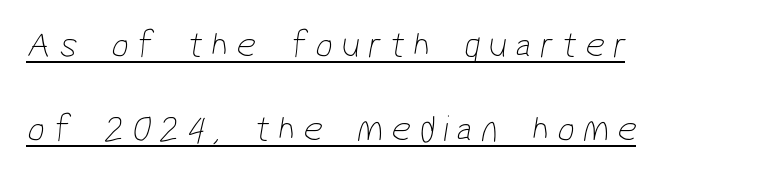
The image shows 38 px thin, condensed sans-serif type; set left-aligned, loose line spacing (2.22x), unusually wide letter spacing (+0.22 em), underlined; low stroke contrast and a medium x-height.
